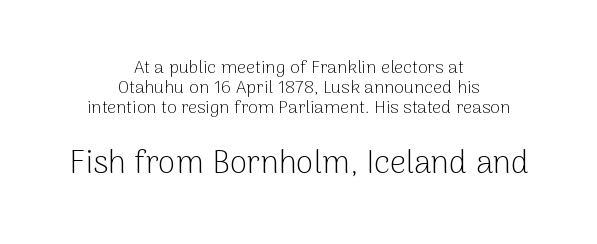
The image shows 32 px light sans-serif type, upright; set centered, tight line spacing (1.1x), normal letter spacing, not underlined; the second (bottom) block is 1.78x larger; low stroke contrast and a medium x-height.
